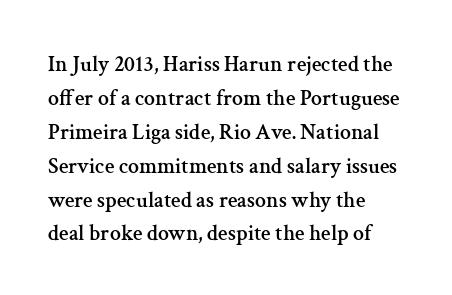
Q: Is the text italic (slanted)? A: No, it is upright.
Q: Is the text underlined? A: No.
Q: How is the paragraph aligned? A: Left-aligned.
Q: Is the spacing between letters normal or unusually wide? A: Normal.
Q: Is the spacing between lines tight, normal or loose? A: Normal.
